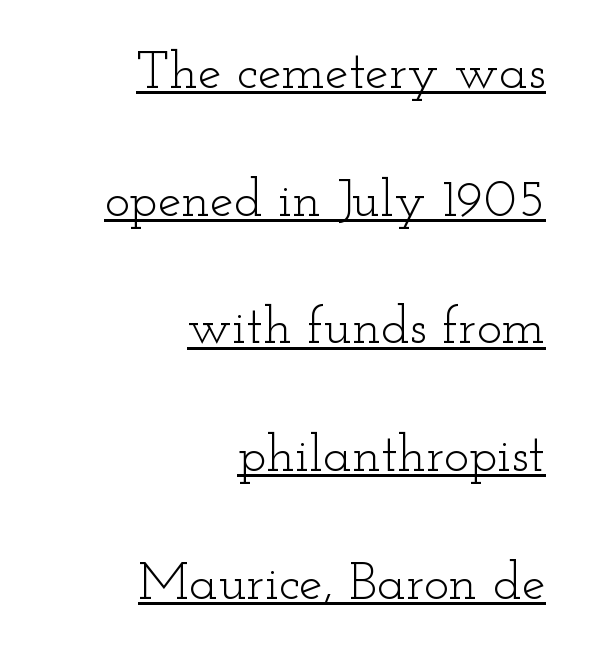
The image shows 53 px light, wide serif type, upright; set right-aligned, loose line spacing (2.41x), normal letter spacing, underlined; low stroke contrast and a small x-height.
